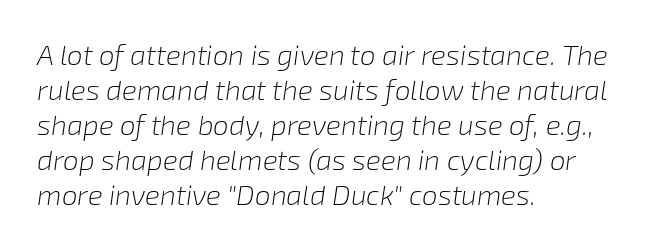
{"italic": "yes", "lean": "right", "slant_degrees": 8, "bold": "no", "weight": "light", "width": "normal", "stroke_contrast": "low", "x_height": "medium", "monospaced": "no", "underline": "no", "align": "left", "line_spacing": "normal", "line_spacing_ratio": 1.25, "letter_spacing": "normal", "letter_spacing_em": 0.0, "glyph_px": 28}
